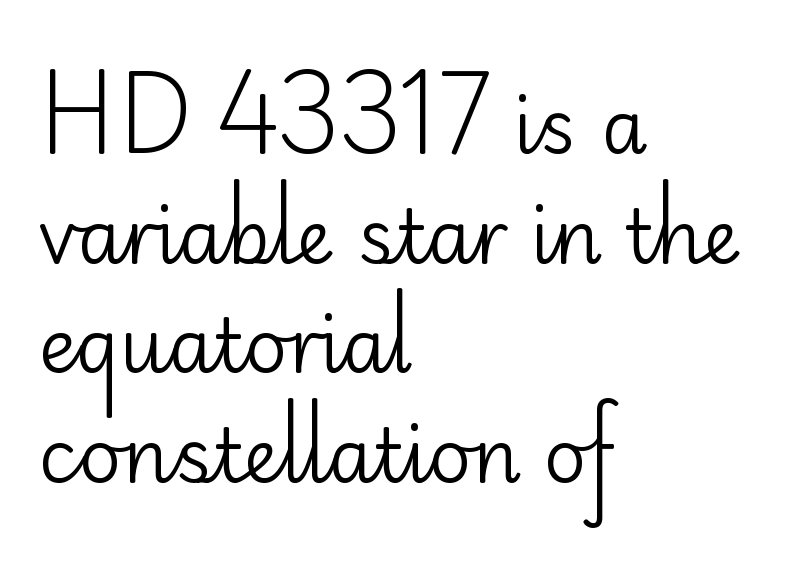
The image shows 74 px regular-weight sans-serif type, upright; set left-aligned, normal line spacing (1.48x), normal letter spacing, not underlined; low stroke contrast and a small x-height.
